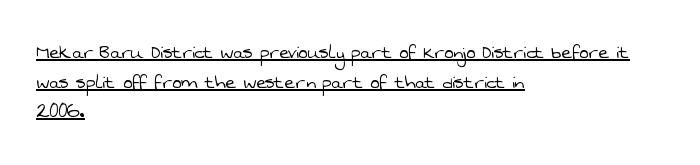
Q: Is the text bold? A: No.
Q: Is the text underlined? A: Yes.
Q: How is the paragraph aligned? A: Left-aligned.
Q: Is the spacing between letters normal or unusually wide? A: Normal.
Q: Is the spacing between lines tight, normal or loose? A: Normal.
